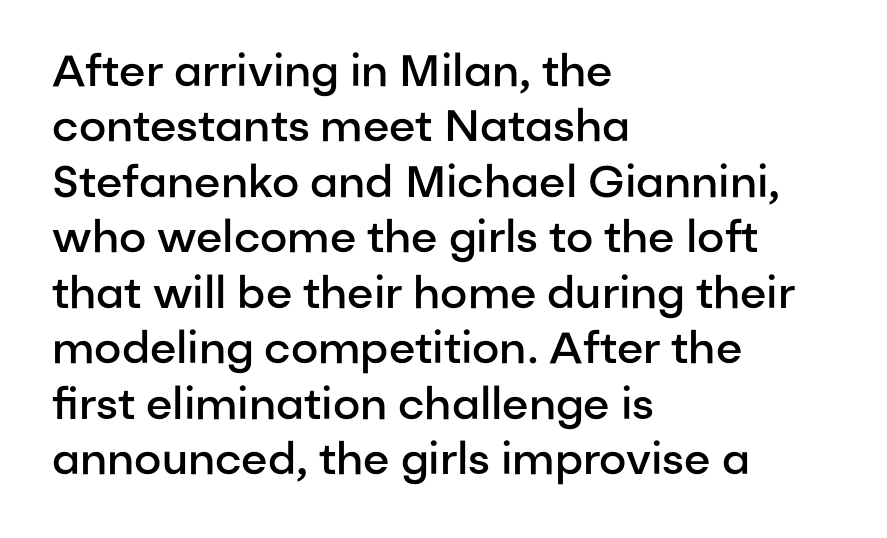
The line-height multiplier appears to be the usual default. Font category for this specimen: sans-serif. Is this a fixed-width face? No — the glyphs have proportional, varying widths. Honestly, the letter spacing is just normal — you wouldn't notice it. Notice how the stems are strictly vertical — no italics here. The area under the type is left untouched.
